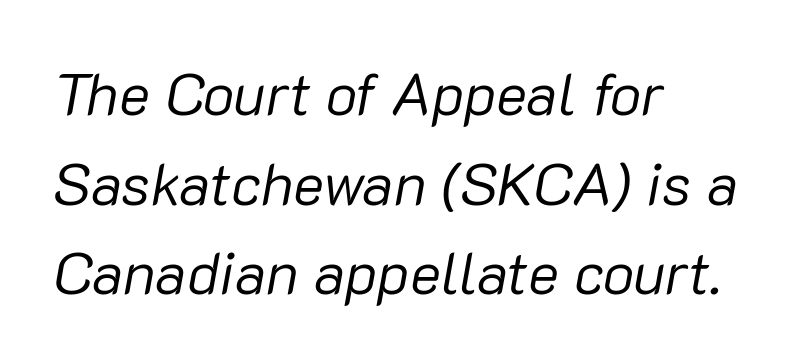
Is the letter spacing exaggerated? No — it looks like the ordinary default. This is not heavy type; no bold has been used. Rows of type keep a routine distance in the vertical direction. A typesetter would call this proportional, since set widths differ per character.
